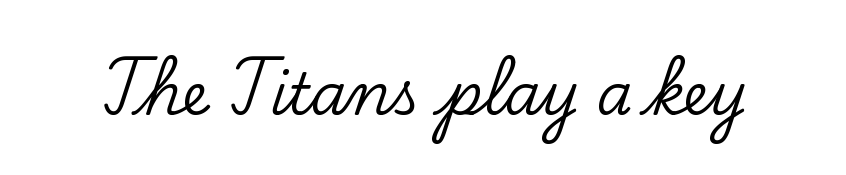
Q: Is the text italic (slanted)? A: Yes.
Q: Is the typeface a serif or a sans-serif typeface? A: Serif.
Q: Is the text underlined? A: No.
Q: Is the spacing between letters normal or unusually wide? A: Normal.
Q: Width (condensed, normal, or wide)? A: Normal.
Q: Stroke contrast? A: Low.
Q: x-height? A: Small.
Q: Monospaced? A: No.
